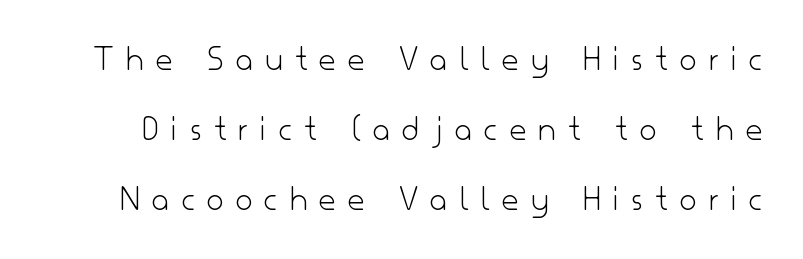
The image shows 36 px light sans-serif type, upright; set loose line spacing (1.94x), unusually wide letter spacing (+0.35 em), not underlined; low stroke contrast and a small x-height.
